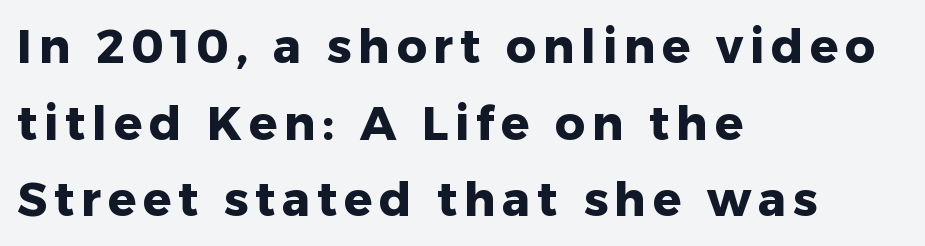
Q: Is the text bold? A: Yes.
Q: Is the text italic (slanted)? A: No, it is upright.
Q: Is the typeface a serif or a sans-serif typeface? A: Sans-serif.
Q: Is the text underlined? A: No.
Q: How is the paragraph aligned? A: Left-aligned.
Q: Is the spacing between lines tight, normal or loose? A: Normal.
Q: Width (condensed, normal, or wide)? A: Normal.
Q: Stroke contrast? A: Low.
Q: x-height? A: Medium.
Q: Monospaced? A: No.
